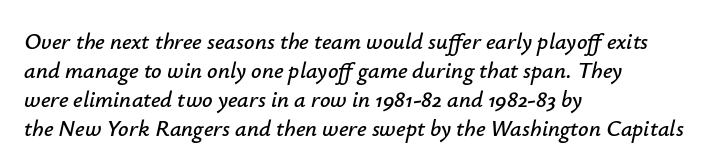
Q: Is the text italic (slanted)? A: Yes, it leans right by about 12 degrees.
Q: Is the text underlined? A: No.
Q: How is the paragraph aligned? A: Left-aligned.
Q: Is the spacing between letters normal or unusually wide? A: Normal.
Q: Is the spacing between lines tight, normal or loose? A: Normal.
